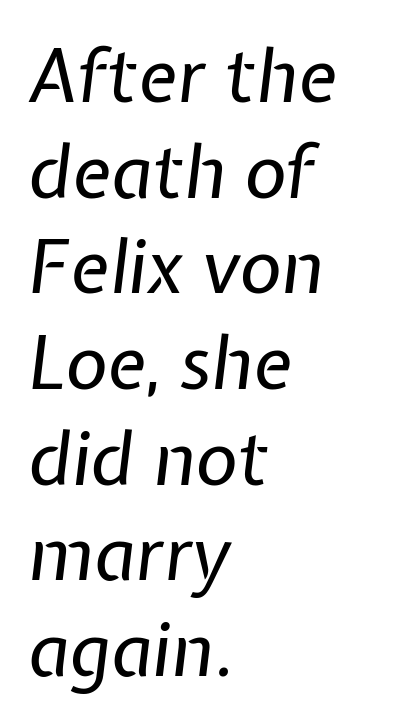
{"italic": "yes", "lean": "right", "slant_degrees": 7, "bold": "no", "weight": "regular", "width": "normal", "stroke_contrast": "low", "x_height": "medium", "monospaced": "no", "underline": "no", "align": "left", "line_spacing": "normal", "line_spacing_ratio": 1.31, "letter_spacing": "normal", "letter_spacing_em": 0.0, "glyph_px": 73}
